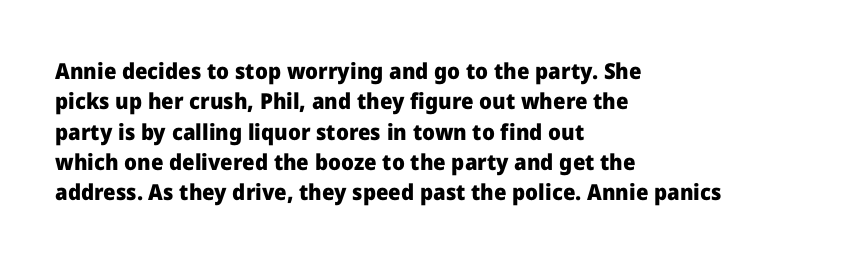
The image shows 22 px bold type, upright; set left-aligned, normal line spacing (1.38x), normal letter spacing, not underlined.
